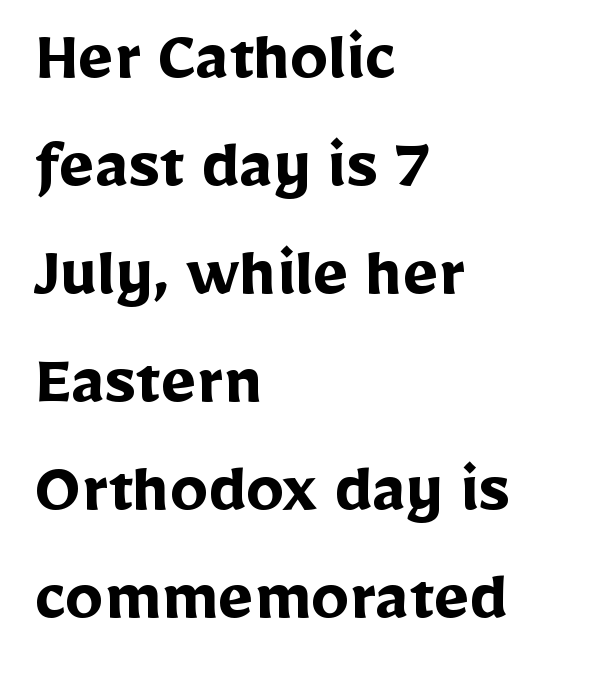
Q: Is the text bold? A: Yes.
Q: Is the text italic (slanted)? A: No, it is upright.
Q: Is the typeface a serif or a sans-serif typeface? A: Sans-serif.
Q: Is the text underlined? A: No.
Q: How is the paragraph aligned? A: Left-aligned.
Q: Is the spacing between letters normal or unusually wide? A: Normal.
Q: Is the spacing between lines tight, normal or loose? A: Normal.
Q: Width (condensed, normal, or wide)? A: Normal.
Q: Stroke contrast? A: Low.
Q: x-height? A: Medium.
Q: Monospaced? A: No.
